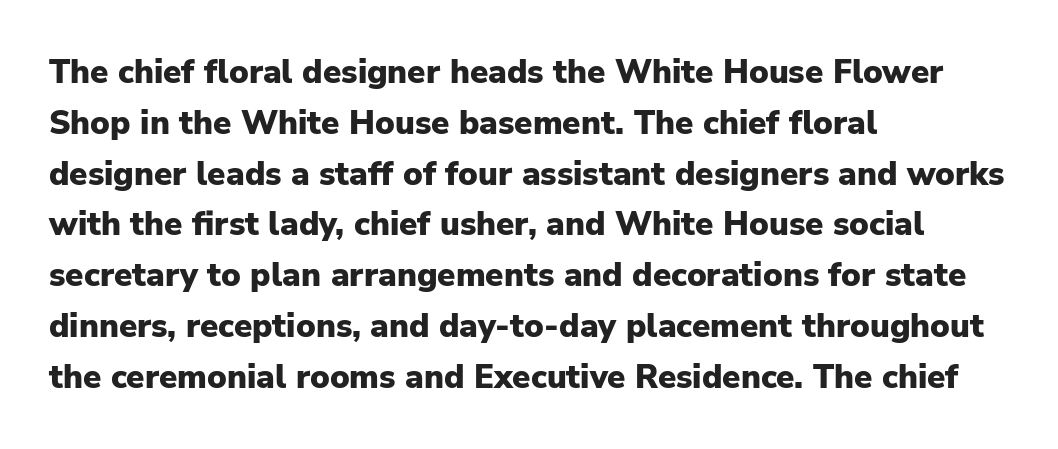
Look at the bottom of the vertical strokes: they stop flat, with no serifs. Where is the straight margin? On the left. How are the letters spaced? Ordinarily, with no added tracking. Rendered with straight, roman letterforms.
